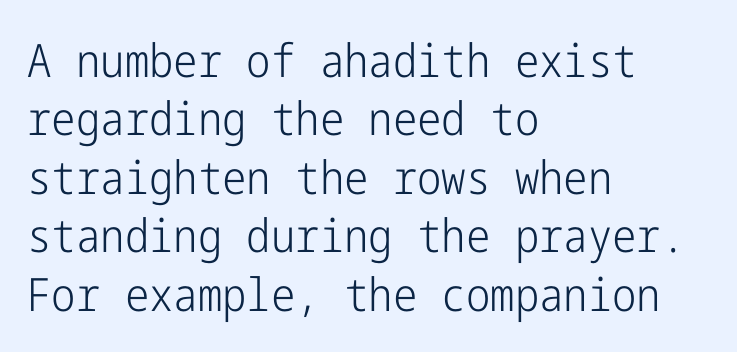
The image shows 46 px light, condensed sans-serif type, upright; set left-aligned, normal line spacing (1.27x), normal letter spacing, not underlined; low stroke contrast and a medium x-height.
